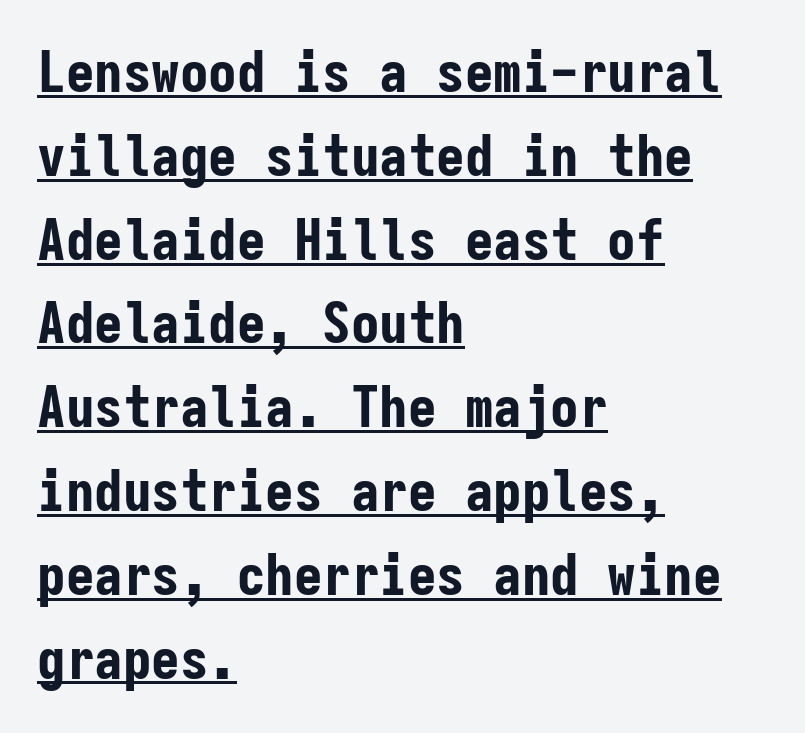
{"serif": "no", "italic": "no", "bold": "yes", "weight": "bold", "width": "condensed", "stroke_contrast": "low", "x_height": "medium", "monospaced": "yes", "underline": "yes", "align": "left", "line_spacing": "normal", "line_spacing_ratio": 1.47, "letter_spacing": "normal", "letter_spacing_em": 0.0, "glyph_px": 57}
